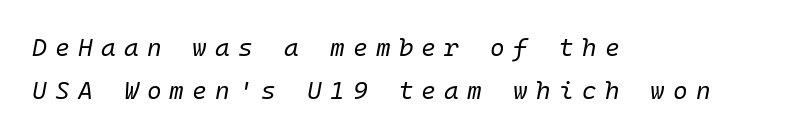
{"italic": "yes", "lean": "right", "slant_degrees": 10, "bold": "no", "underline": "no", "align": "left", "line_spacing_ratio": 1.74, "letter_spacing": "wide", "letter_spacing_em": 0.33, "glyph_px": 25}
